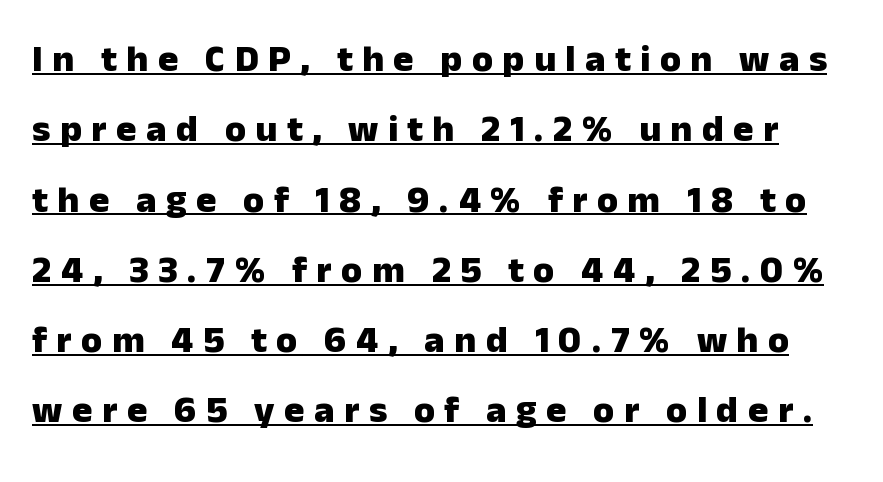
This is roman type, the default non-slanted kind. Honestly, the underline is the first thing you notice here. Here the designer chose a conventional face with non-uniform glyph widths. Typesetter's note: full bold, strokes at maximum text heaviness. Characters follow at a spacing far wider than the type designer built in. Font category for this specimen: sans-serif.
